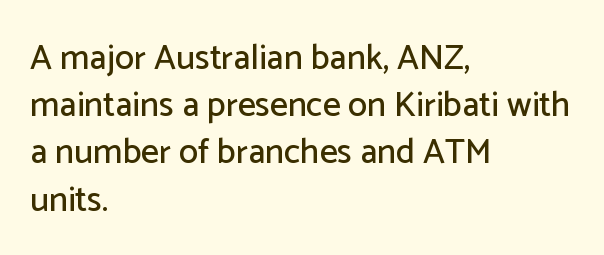
Q: Is the text italic (slanted)? A: No, it is upright.
Q: Is the typeface a serif or a sans-serif typeface? A: Sans-serif.
Q: Is the text underlined? A: No.
Q: How is the paragraph aligned? A: Left-aligned.
Q: Is the spacing between letters normal or unusually wide? A: Normal.
Q: Is the spacing between lines tight, normal or loose? A: Normal.
Q: Width (condensed, normal, or wide)? A: Normal.
Q: Stroke contrast? A: Low.
Q: x-height? A: Medium.
Q: Monospaced? A: No.
